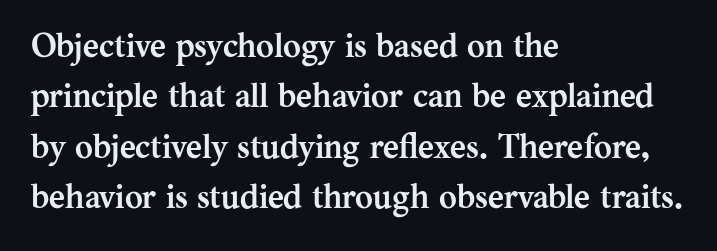
The image shows 34 px semibold serif type, upright; set left-aligned, normal line spacing (1.48x), normal letter spacing, not underlined; medium stroke contrast and a medium x-height.
